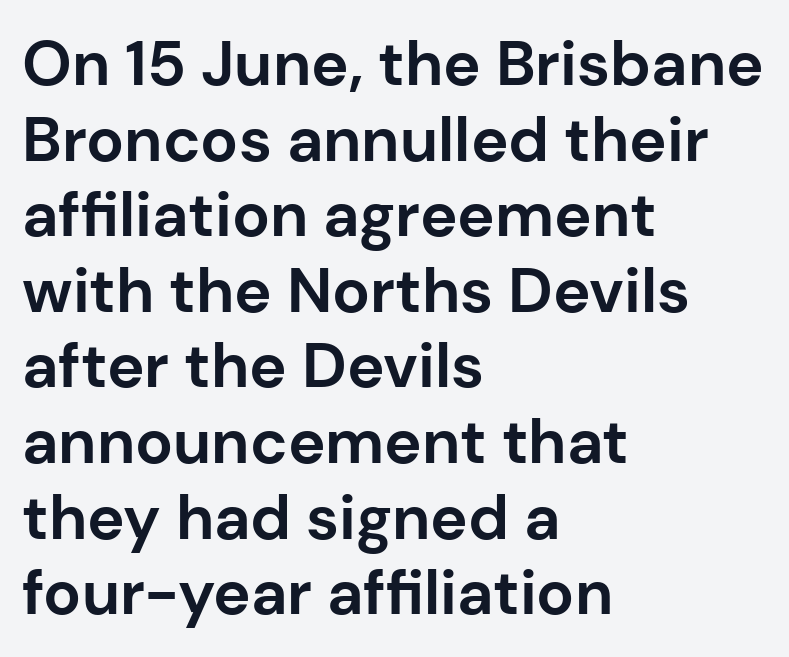
Layout note: lines flush left. The face used here is rendered with its standard letterfit. This sample has the flowing, uneven cadence of proportional lettering. Check under the words: just untouched page. Does the lettering tilt? It doesn't — this is upright. The passage shown is emphatically bold.
